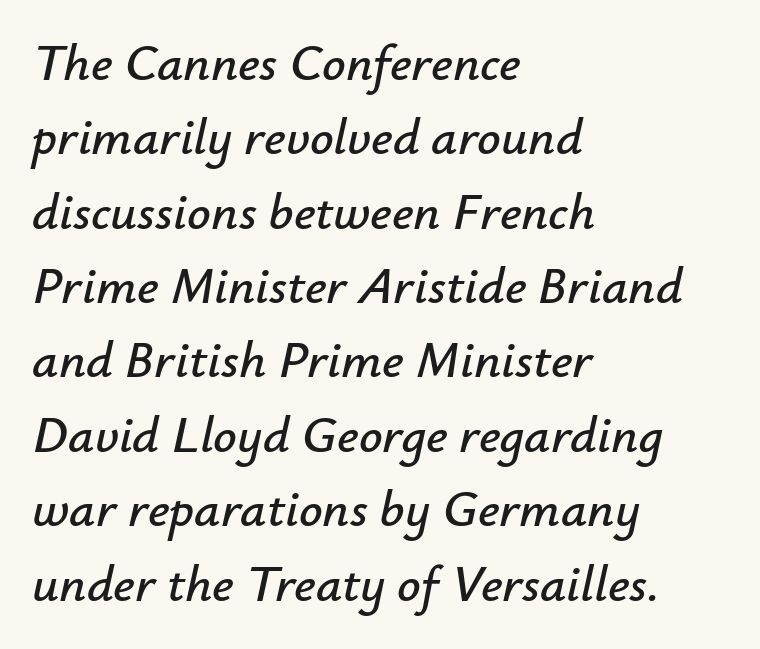
The image shows 52 px text type, italic (leaning right); set left-aligned, normal line spacing (1.43x), normal letter spacing, not underlined; low stroke contrast and a small x-height.
